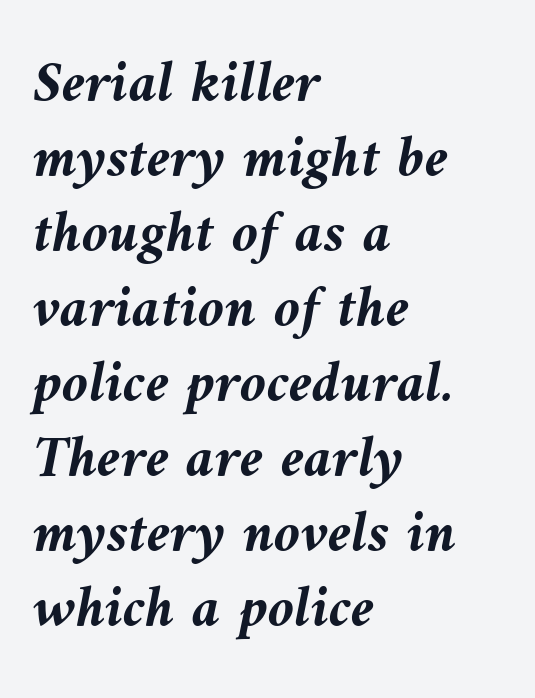
Q: Is the text bold? A: Yes.
Q: Is the text italic (slanted)? A: Yes, it leans left by about 9 degrees.
Q: Is the text underlined? A: No.
Q: How is the paragraph aligned? A: Left-aligned.
Q: Is the spacing between letters normal or unusually wide? A: Normal.
Q: Is the spacing between lines tight, normal or loose? A: Normal.
Q: Width (condensed, normal, or wide)? A: Normal.
Q: Stroke contrast? A: Medium.
Q: x-height? A: Medium.
Q: Monospaced? A: No.
